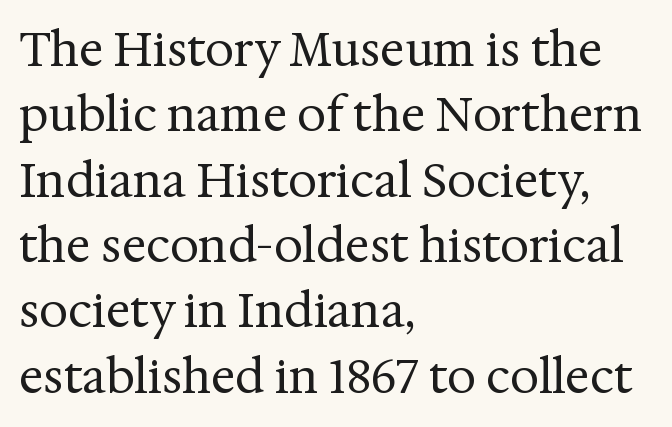
The letters stand straight up with perfectly vertical stems. Look at the bottom of the vertical strokes: they flare into serifs here. This rendering uses left alignment, leaving the right contour irregular. Reading down the column, the eye jumps a familiar distance to each next line. Compared with typical body copy, the letter spacing here is the same. Descenders hang freely into open space.
